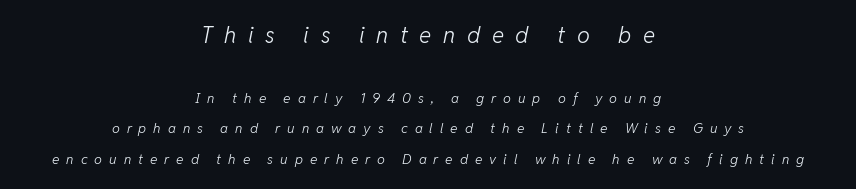
The image shows 23 px text type, italic (leaning right); set centered, loose line spacing (2.19x), unusually wide letter spacing (+0.5 em), not underlined; the first (top) block is 1.64x larger.
